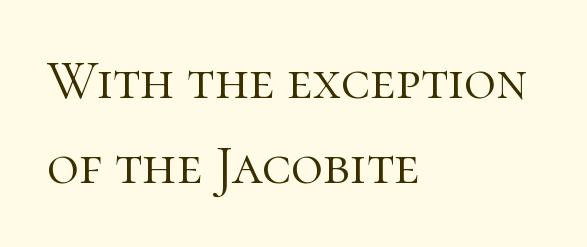
{"serif": "yes", "italic": "no", "bold": "no", "weight": "light", "width": "normal", "stroke_contrast": "high", "x_height": "medium", "monospaced": "no", "underline": "no", "align": "left", "line_spacing": "normal", "line_spacing_ratio": 1.55, "letter_spacing": "normal", "letter_spacing_em": 0.0, "glyph_px": 55}
